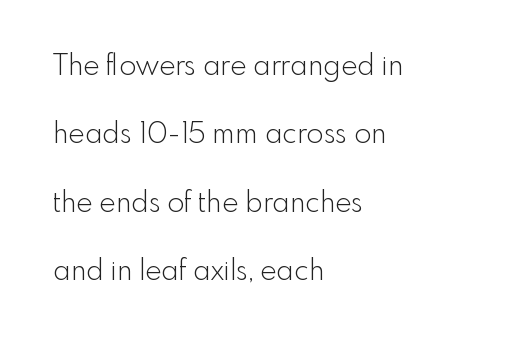
The letters advance in unequal steps, a hallmark of proportional type. The designer dialed line spacing up above the default. Glyph-to-glyph distance matches everyday printed text. Nothing sits at the stroke ends, so this counts as sans-serif.
